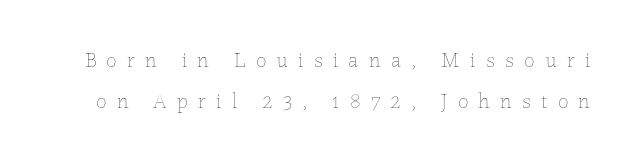
Q: Is the text bold? A: No.
Q: Is the text italic (slanted)? A: No, it is upright.
Q: Is the text underlined? A: No.
Q: Is the spacing between letters normal or unusually wide? A: Unusually wide.
Q: Is the spacing between lines tight, normal or loose? A: Loose.
